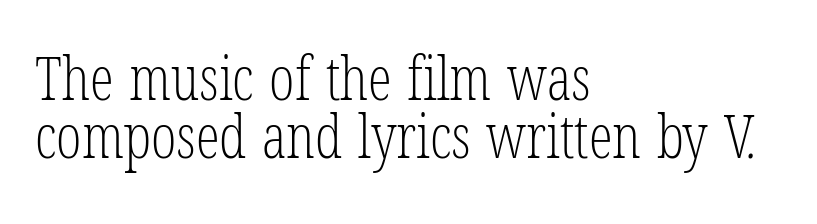
Q: Is the text bold? A: No.
Q: Is the typeface a serif or a sans-serif typeface? A: Serif.
Q: Is the text underlined? A: No.
Q: How is the paragraph aligned? A: Left-aligned.
Q: Is the spacing between letters normal or unusually wide? A: Normal.
Q: Is the spacing between lines tight, normal or loose? A: Tight.
Q: Width (condensed, normal, or wide)? A: Condensed.
Q: Stroke contrast? A: Low.
Q: x-height? A: Medium.
Q: Monospaced? A: No.
